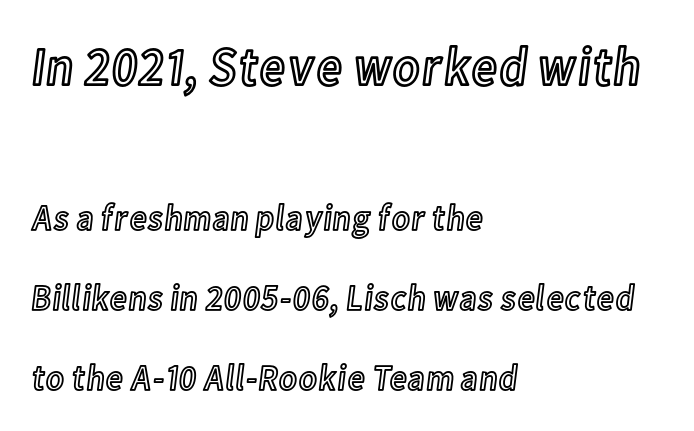
Q: Is the text italic (slanted)? A: Yes.
Q: Is the text underlined? A: No.
Q: How is the paragraph aligned? A: Left-aligned.
Q: Is the spacing between letters normal or unusually wide? A: Normal.
Q: Is the spacing between lines tight, normal or loose? A: Loose.
Q: Which block of text is set in a larger size, the first (top) or the second (bottom)? A: The first (top) one.
Q: Width (condensed, normal, or wide)? A: Condensed.
Q: x-height? A: Medium.
Q: Monospaced? A: No.
